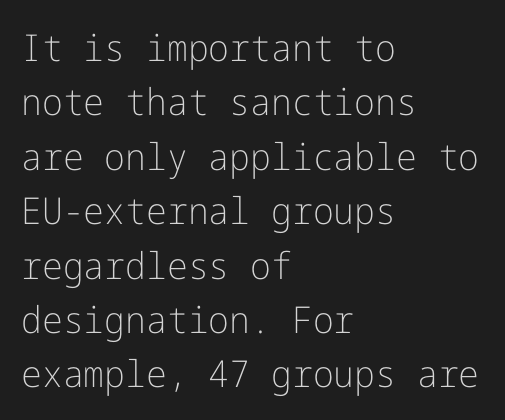
The image shows 37 px light sans-serif type, upright; set left-aligned, normal line spacing (1.47x), normal letter spacing, not underlined; low stroke contrast and a medium x-height.
